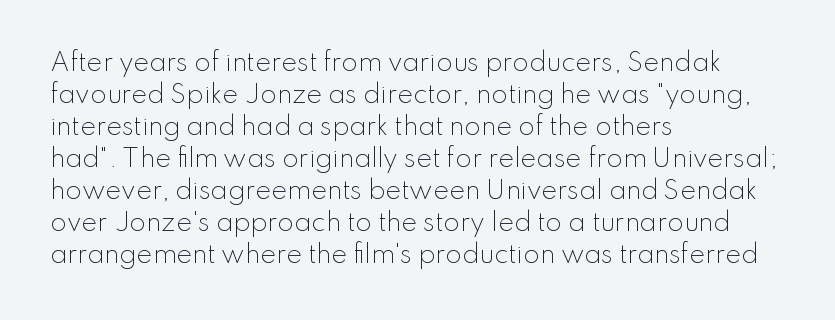
The image shows 24 px text type, upright; set left-aligned, normal line spacing (1.33x), normal letter spacing, not underlined.
